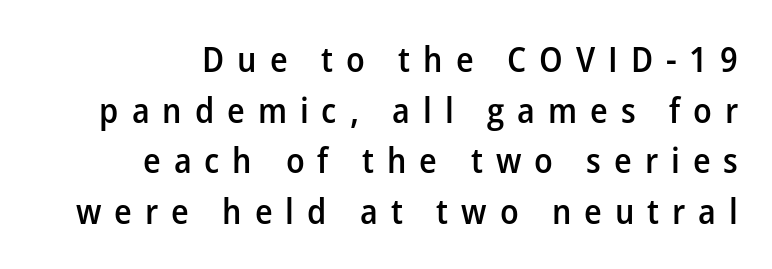
Notice the strokes are somewhat thickened but not fully heavy: this is a semibold. You can tell from the bare stems that sans-serif type was used. Decoration check: the copy has no underline. Notice how the stems are strictly vertical — no italics here.
